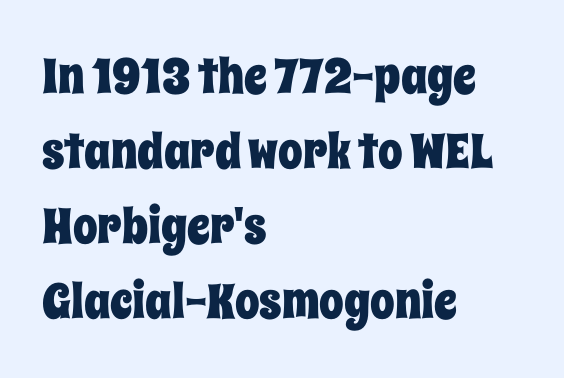
Q: Is the text italic (slanted)? A: No, it is upright.
Q: Is the text underlined? A: No.
Q: How is the paragraph aligned? A: Left-aligned.
Q: Is the spacing between letters normal or unusually wide? A: Normal.
Q: Is the spacing between lines tight, normal or loose? A: Normal.
Q: Width (condensed, normal, or wide)? A: Condensed.
Q: Stroke contrast? A: Low.
Q: x-height? A: Large.
Q: Monospaced? A: No.
